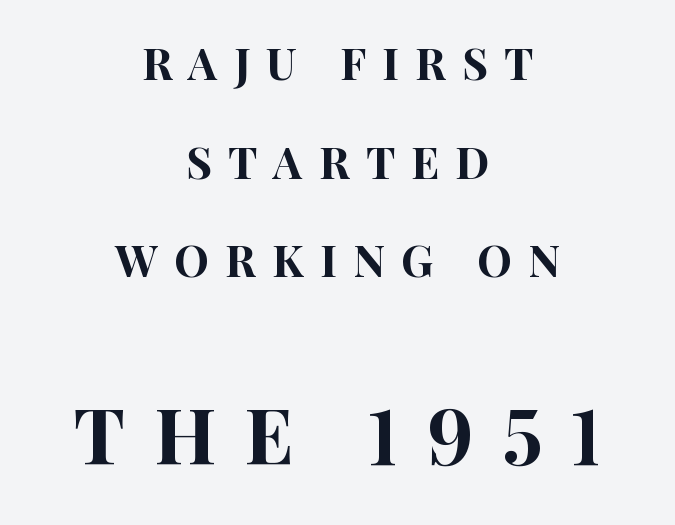
No feet cap the strokes, marking this as sans-serif type. Upright lettering throughout. The foot of each line stays bare and open. The lines are quadded center. The horizontal fit of the characters is loose and conspicuously gappy.
